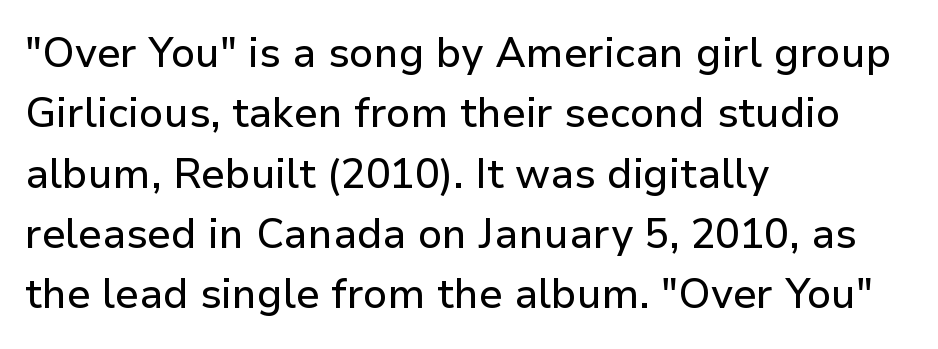
The image shows 41 px sans-serif type, upright; set left-aligned, normal line spacing (1.47x), normal letter spacing, not underlined; low stroke contrast and a medium x-height.
